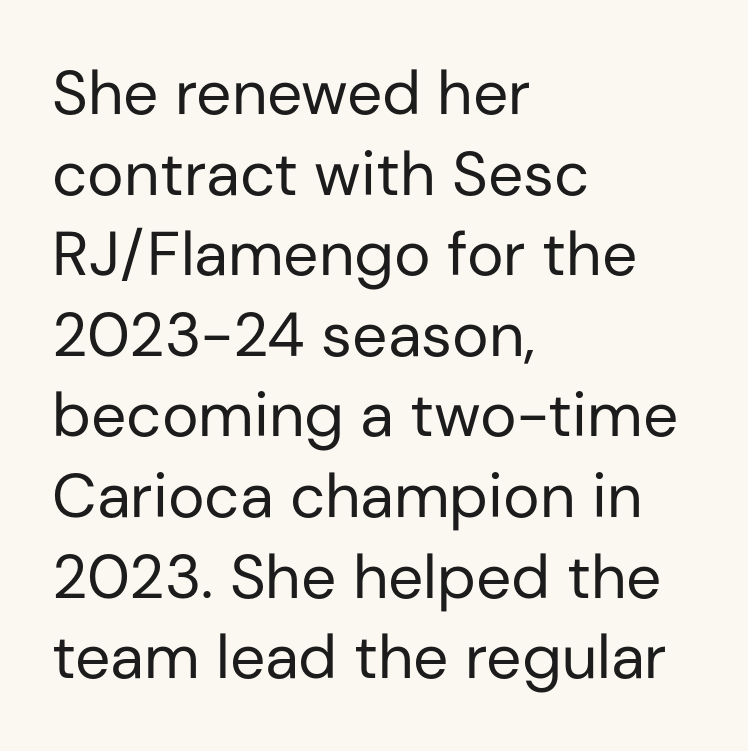
Q: Is the text bold? A: No.
Q: Is the text italic (slanted)? A: No, it is upright.
Q: Is the typeface a serif or a sans-serif typeface? A: Sans-serif.
Q: Is the text underlined? A: No.
Q: How is the paragraph aligned? A: Left-aligned.
Q: Is the spacing between letters normal or unusually wide? A: Normal.
Q: Is the spacing between lines tight, normal or loose? A: Normal.
Q: Width (condensed, normal, or wide)? A: Normal.
Q: Stroke contrast? A: Low.
Q: x-height? A: Medium.
Q: Monospaced? A: No.
